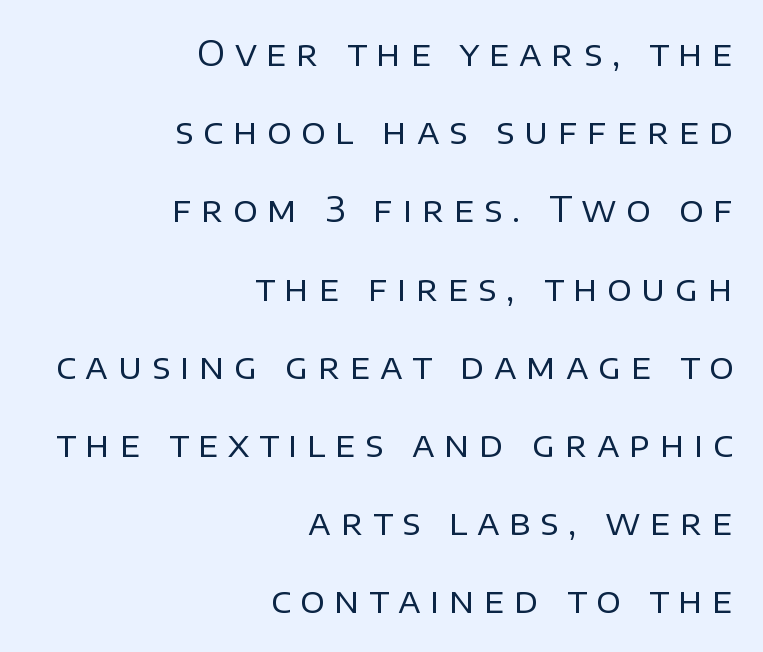
The image shows 34 px regular-weight sans-serif type, upright; set right-aligned, loose line spacing (2.3x), unusually wide letter spacing (+0.28 em), not underlined; low stroke contrast and a large x-height.
